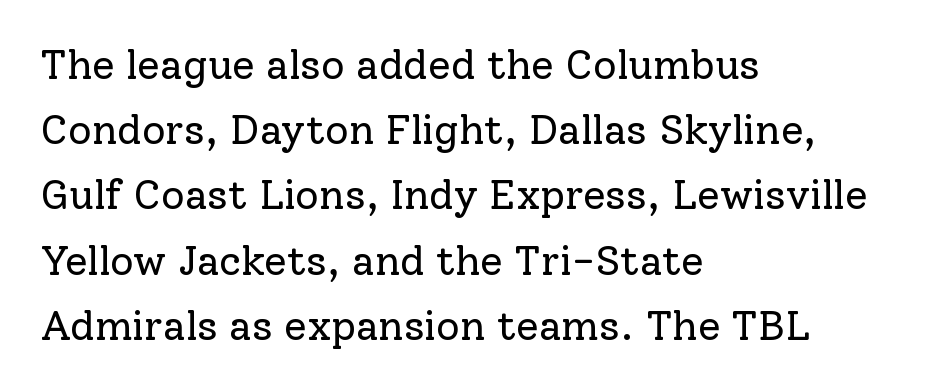
The image shows 41 px regular-weight serif type, upright; set left-aligned, normal line spacing (1.59x), normal letter spacing, not underlined; low stroke contrast and a medium x-height.
